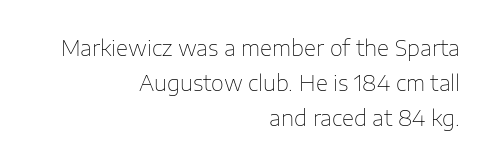
{"italic": "no", "bold": "no", "underline": "no", "align": "right", "line_spacing": "normal", "line_spacing_ratio": 1.67, "letter_spacing": "normal", "letter_spacing_em": 0.0, "glyph_px": 21}
